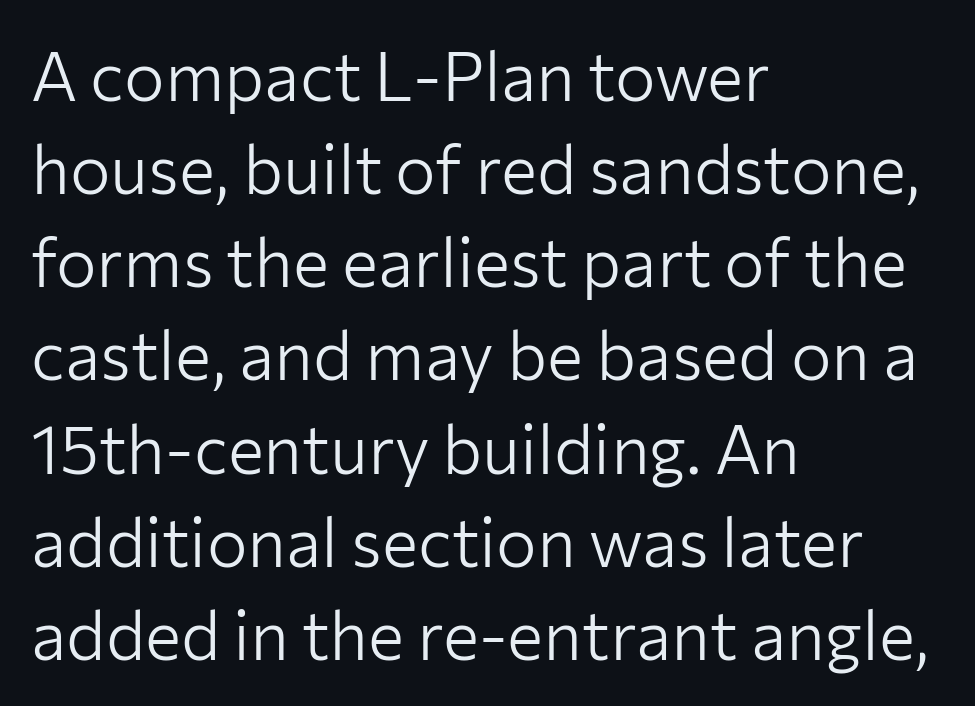
{"serif": "no", "italic": "no", "bold": "no", "weight": "light", "width": "normal", "stroke_contrast": "low", "x_height": "medium", "monospaced": "no", "underline": "no", "align": "left", "line_spacing": "normal", "line_spacing_ratio": 1.37, "letter_spacing": "normal", "letter_spacing_em": 0.0, "glyph_px": 68}
